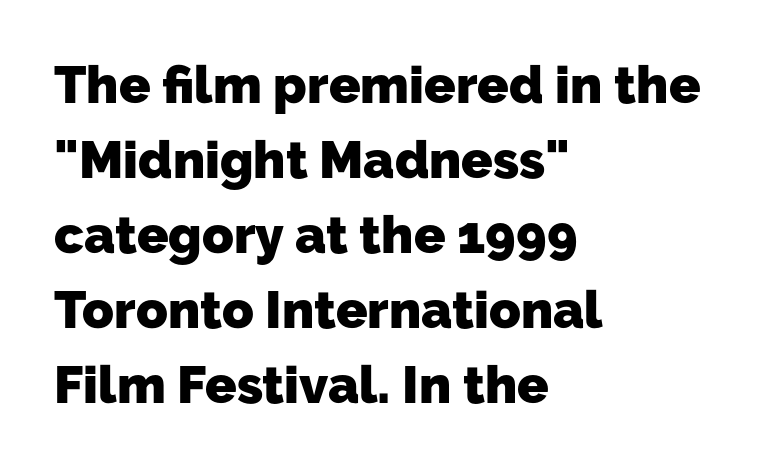
The image shows 52 px heavy sans-serif type; set left-aligned, normal line spacing (1.44x), normal letter spacing, not underlined; low stroke contrast and a medium x-height.
